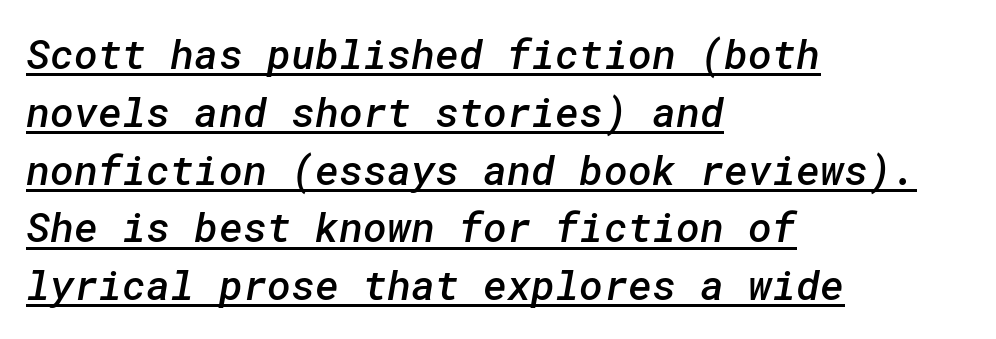
{"serif": "no", "bold": "semi", "weight": "semibold", "width": "normal", "stroke_contrast": "low", "x_height": "medium", "underline": "yes", "align": "left", "line_spacing": "normal", "line_spacing_ratio": 1.41, "letter_spacing": "normal", "letter_spacing_em": 0.0, "glyph_px": 41}
